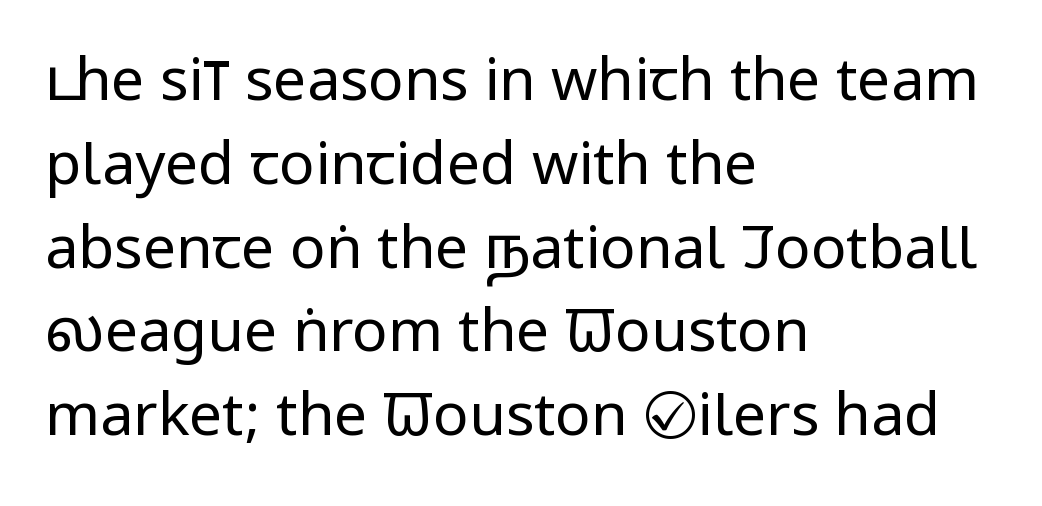
{"serif": "no", "italic": "no", "bold": "no", "weight": "regular", "width": "condensed", "stroke_contrast": "low", "x_height": "large", "monospaced": "no", "underline": "no", "align": "left", "line_spacing": "normal", "line_spacing_ratio": 1.42, "letter_spacing": "normal", "letter_spacing_em": 0.0, "glyph_px": 59}
